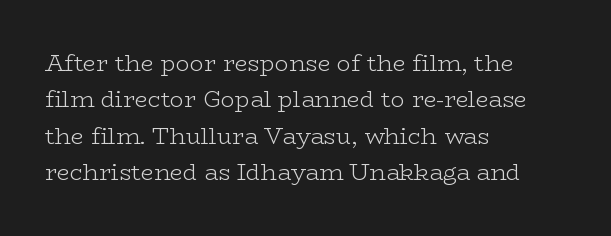
The image shows 23 px text type, upright; set left-aligned, normal line spacing (1.58x), normal letter spacing, not underlined.
